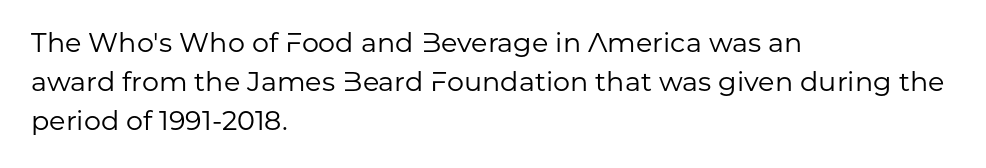
Default kerning and tracking; the words read as compact shapes. No heavy texture on the line: the type isn't bold. A roman cut, with each character standing at attention. Notice how the passage keeps a crisp vertical edge on the left only. Bare-footed words on every line.
